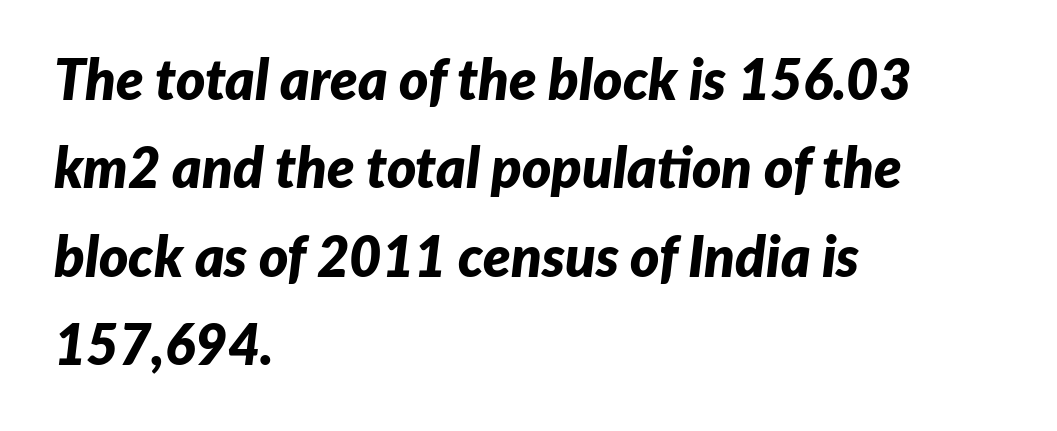
Q: Is the text bold? A: Yes.
Q: Is the text italic (slanted)? A: Yes, it leans right by about 7 degrees.
Q: Is the text underlined? A: No.
Q: How is the paragraph aligned? A: Left-aligned.
Q: Is the spacing between letters normal or unusually wide? A: Normal.
Q: Is the spacing between lines tight, normal or loose? A: Normal.
Q: Width (condensed, normal, or wide)? A: Normal.
Q: Stroke contrast? A: Low.
Q: x-height? A: Medium.
Q: Monospaced? A: No.
